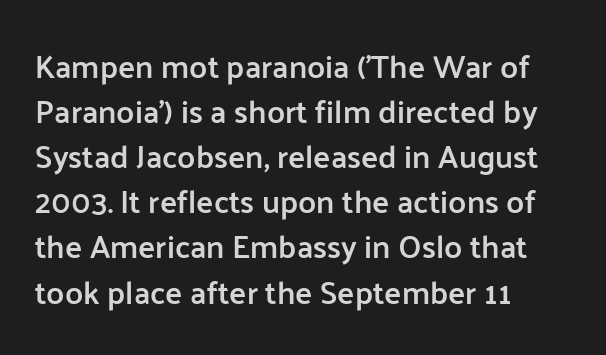
{"serif": "no", "italic": "no", "bold": "semi", "weight": "semibold", "width": "normal", "stroke_contrast": "low", "x_height": "medium", "monospaced": "no", "underline": "no", "align": "left", "line_spacing": "normal", "line_spacing_ratio": 1.41, "letter_spacing": "normal", "letter_spacing_em": 0.0, "glyph_px": 32}
